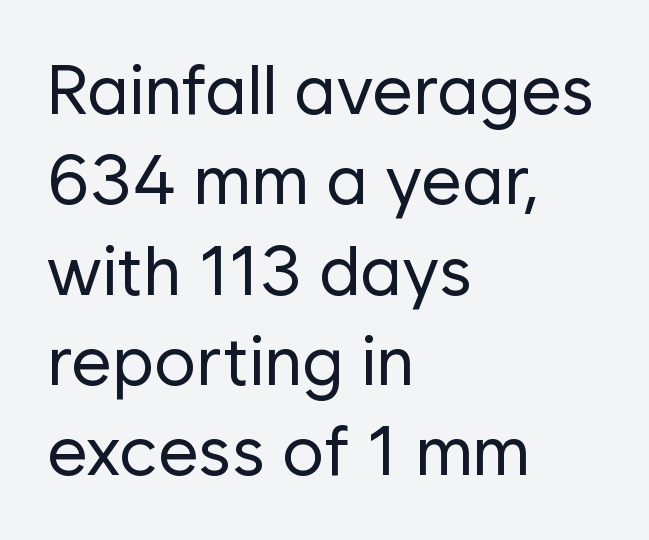
Think of a printed novel: that variable character pitch is what you see here. The vertical gap from one line to the next is medium. The space beneath each line is pristine and unruled. Nope, not italic — everything's standing straight. The passage shown is not bold in any degree. Standard letterfit; no display-style spreading of the glyphs.
